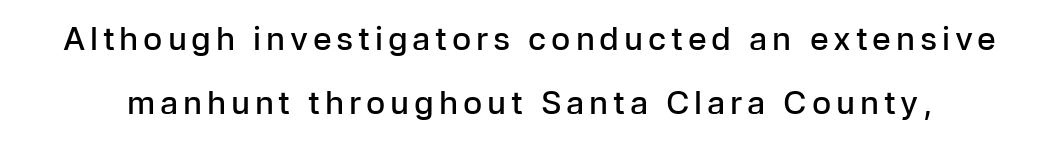
The image shows 32 px semibold sans-serif type, upright; set loose line spacing (2.0x), not underlined; low stroke contrast and a medium x-height.
